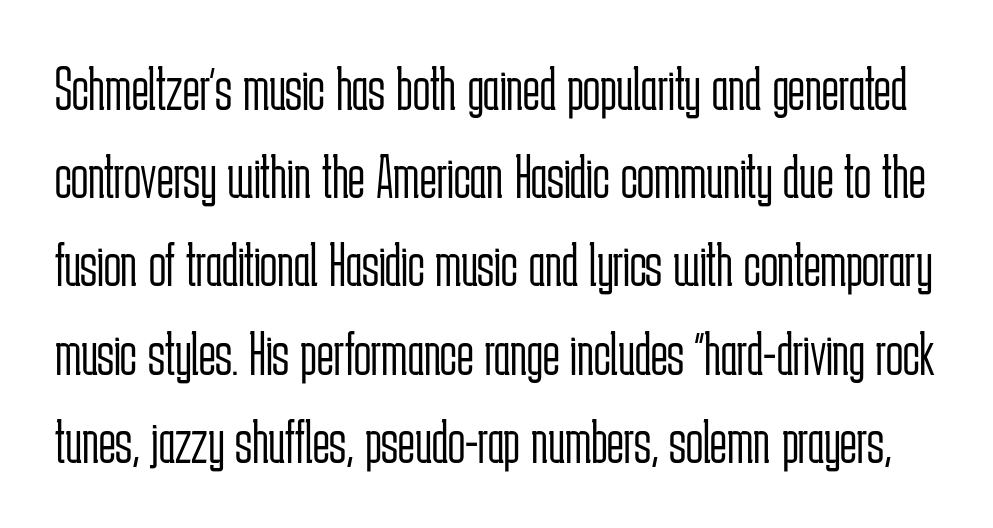
Q: Is the text bold? A: No.
Q: Is the text italic (slanted)? A: No, it is upright.
Q: Is the typeface a serif or a sans-serif typeface? A: Sans-serif.
Q: Is the text underlined? A: No.
Q: Is the spacing between letters normal or unusually wide? A: Normal.
Q: Is the spacing between lines tight, normal or loose? A: Normal.
Q: Width (condensed, normal, or wide)? A: Condensed.
Q: Stroke contrast? A: Low.
Q: x-height? A: Medium.
Q: Monospaced? A: No.
